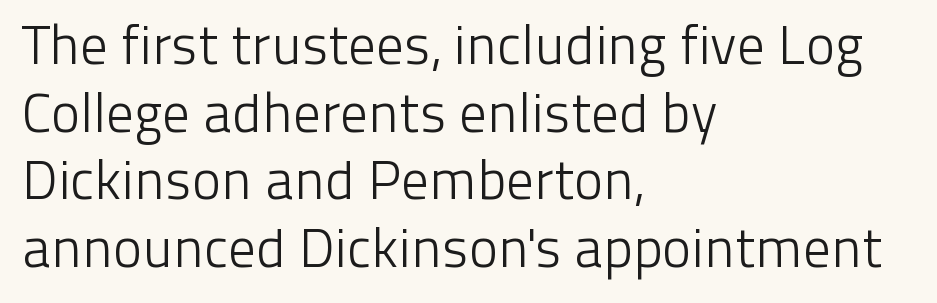
Stems here are at most as thick as an everyday book face. Designer's note — italics off, roman on. Words appear dense and cohesive because spacing is normal. Type without underlining.
